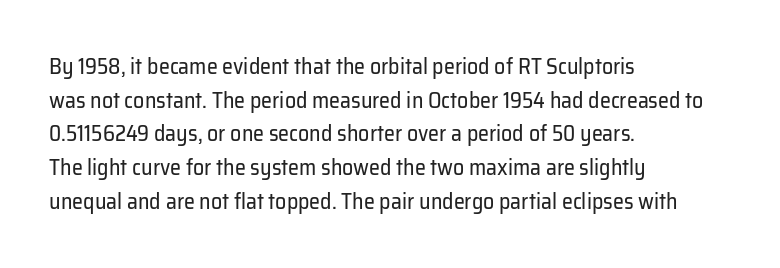
Q: Is the text bold? A: No.
Q: Is the text italic (slanted)? A: No, it is upright.
Q: Is the text underlined? A: No.
Q: How is the paragraph aligned? A: Left-aligned.
Q: Is the spacing between letters normal or unusually wide? A: Normal.
Q: Is the spacing between lines tight, normal or loose? A: Normal.
